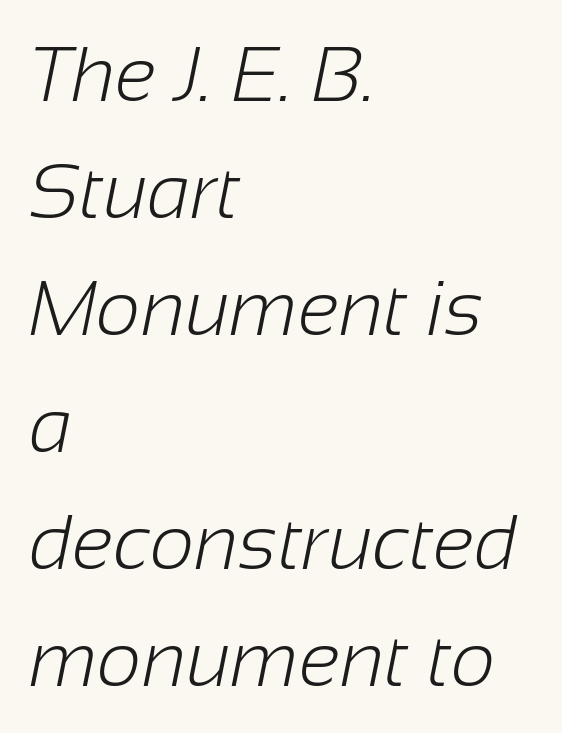
{"serif": "no", "bold": "no", "weight": "light", "width": "normal", "stroke_contrast": "low", "x_height": "medium", "monospaced": "no", "underline": "no", "align": "left", "line_spacing": "normal", "line_spacing_ratio": 1.5, "letter_spacing": "normal", "letter_spacing_em": 0.0, "glyph_px": 78}
